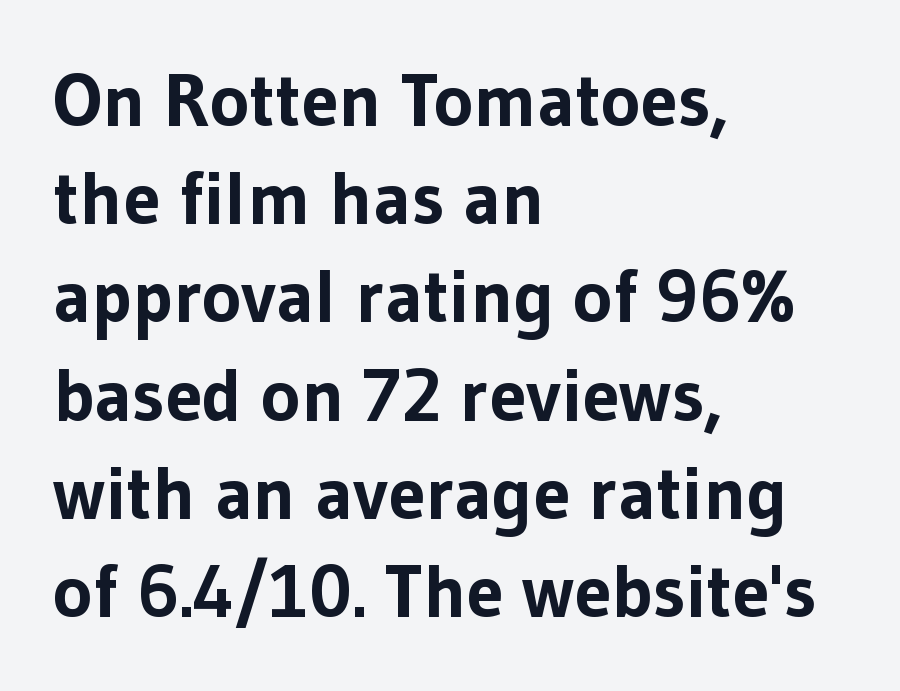
These lines sit exactly where default settings would place them. A typesetter would label this face a sans. Style check: upright. Nobody drew a line under any word here. Horizontal alignment here is leftward, the default for most running prose.
